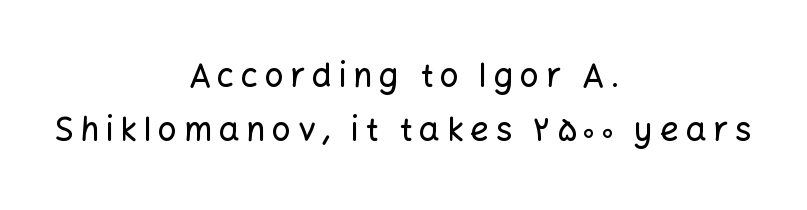
{"serif": "no", "italic": "no", "width": "normal", "stroke_contrast": "low", "x_height": "medium", "monospaced": "no", "underline": "no", "align": "center", "line_spacing": "normal", "line_spacing_ratio": 1.63, "letter_spacing": "wide", "letter_spacing_em": 0.2, "glyph_px": 33}
